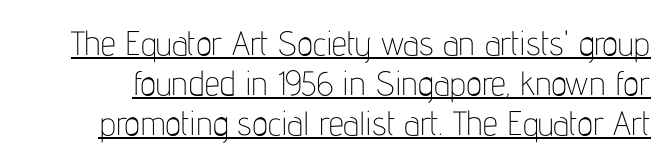
The font's upright variant was chosen for this text. Each word holds together tightly as a unit, with standard inter-letter gaps. Unlike a traditional serif, this face leaves its strokes unadorned. Weight: not bold — regular or lighter.
